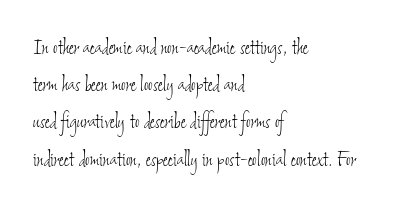
Q: Is the text bold? A: No.
Q: Is the text underlined? A: No.
Q: How is the paragraph aligned? A: Left-aligned.
Q: Is the spacing between letters normal or unusually wide? A: Normal.
Q: Is the spacing between lines tight, normal or loose? A: Normal.
